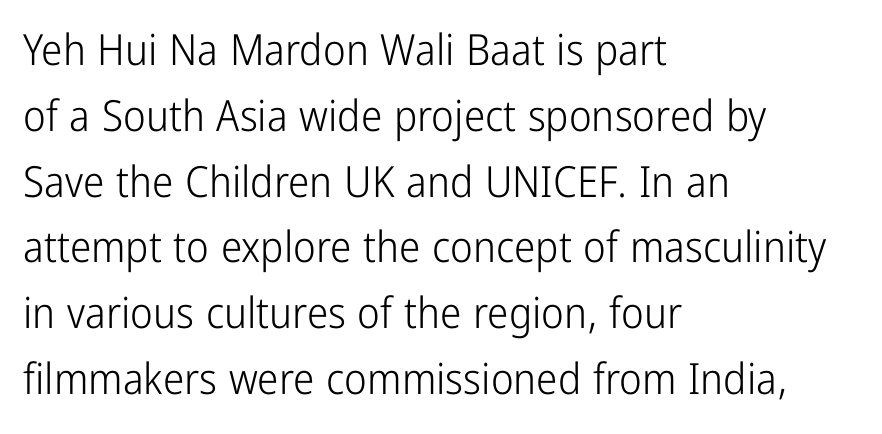
{"serif": "no", "italic": "no", "bold": "no", "weight": "light", "width": "condensed", "stroke_contrast": "low", "x_height": "medium", "monospaced": "no", "underline": "no", "align": "left", "line_spacing": "normal", "line_spacing_ratio": 1.53, "letter_spacing": "normal", "letter_spacing_em": 0.0, "glyph_px": 43}
